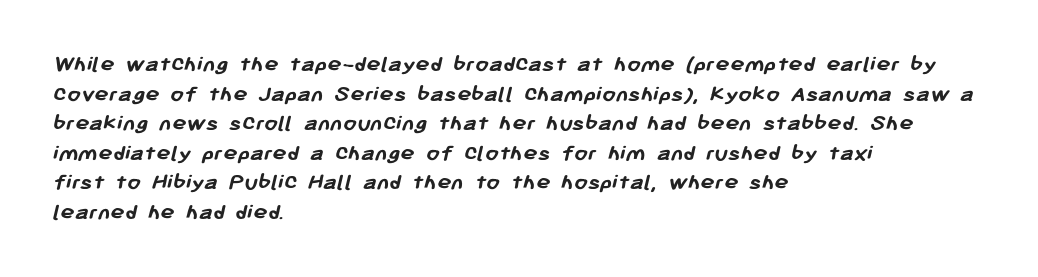
{"bold": "yes", "underline": "no", "align": "left", "line_spacing_ratio": 1.23, "letter_spacing": "normal", "letter_spacing_em": 0.0, "glyph_px": 24}
